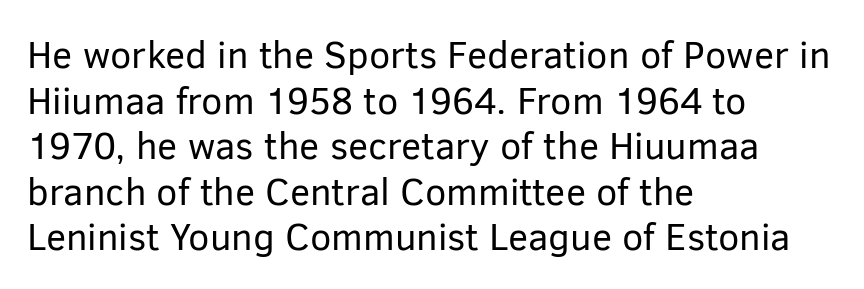
{"serif": "no", "italic": "no", "bold": "no", "weight": "regular", "width": "normal", "stroke_contrast": "low", "x_height": "medium", "monospaced": "no", "underline": "no", "align": "left", "line_spacing_ratio": 1.2, "letter_spacing": "normal", "letter_spacing_em": 0.0, "glyph_px": 38}
